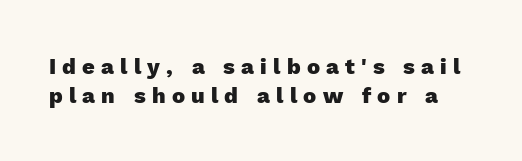
Q: Is the text bold? A: Yes.
Q: Is the text italic (slanted)? A: No, it is upright.
Q: Is the text underlined? A: No.
Q: Is the spacing between letters normal or unusually wide? A: Unusually wide.
Q: Is the spacing between lines tight, normal or loose? A: Normal.
